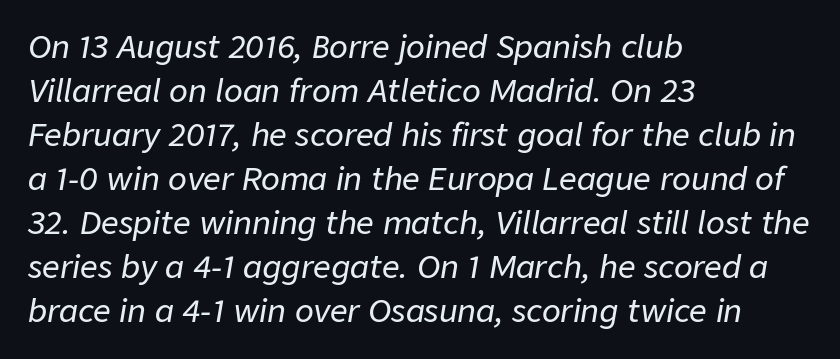
A normal amount of white space separates one row of letters from the next. The letterforms sit shoulder to shoulder at normal distance. Plain, unruled lines of type. The ragged edge is on the right, which tells us the setting is flush left.
